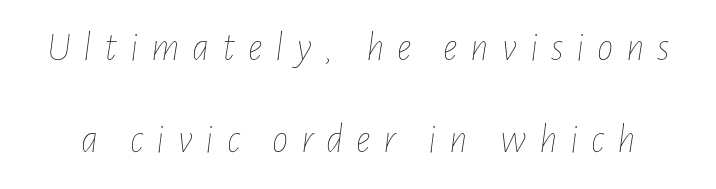
Proportional: the letters do not fall into vertical columns. Weight: regular or lighter. Airy leading. Someone cranked the tracking dial way up on this one. The specimen omits any rule beneath the text block's lines.
